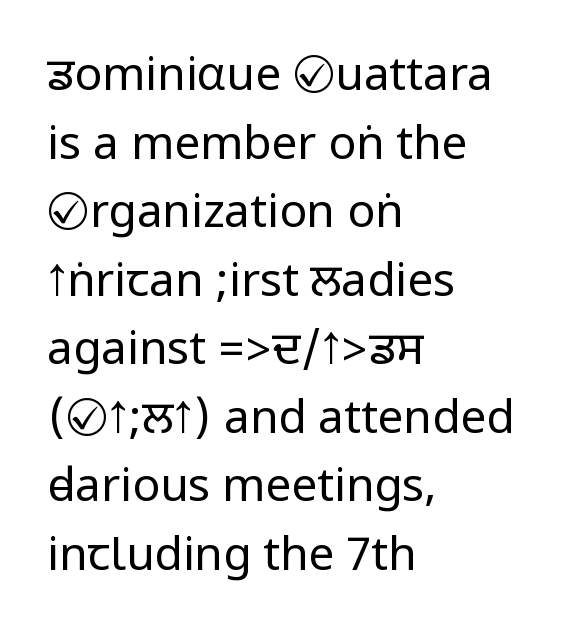
Q: Is the text bold? A: No.
Q: Is the text italic (slanted)? A: No, it is upright.
Q: Is the typeface a serif or a sans-serif typeface? A: Sans-serif.
Q: Is the text underlined? A: No.
Q: How is the paragraph aligned? A: Left-aligned.
Q: Is the spacing between letters normal or unusually wide? A: Normal.
Q: Is the spacing between lines tight, normal or loose? A: Normal.
Q: Width (condensed, normal, or wide)? A: Condensed.
Q: Stroke contrast? A: Low.
